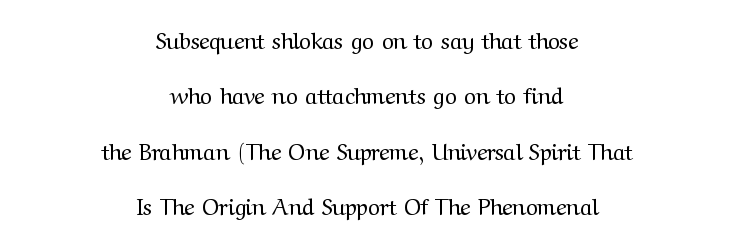
Q: Is the text bold? A: No.
Q: Is the text italic (slanted)? A: No, it is upright.
Q: Is the text underlined? A: No.
Q: How is the paragraph aligned? A: Centered.
Q: Is the spacing between letters normal or unusually wide? A: Normal.
Q: Is the spacing between lines tight, normal or loose? A: Loose.
